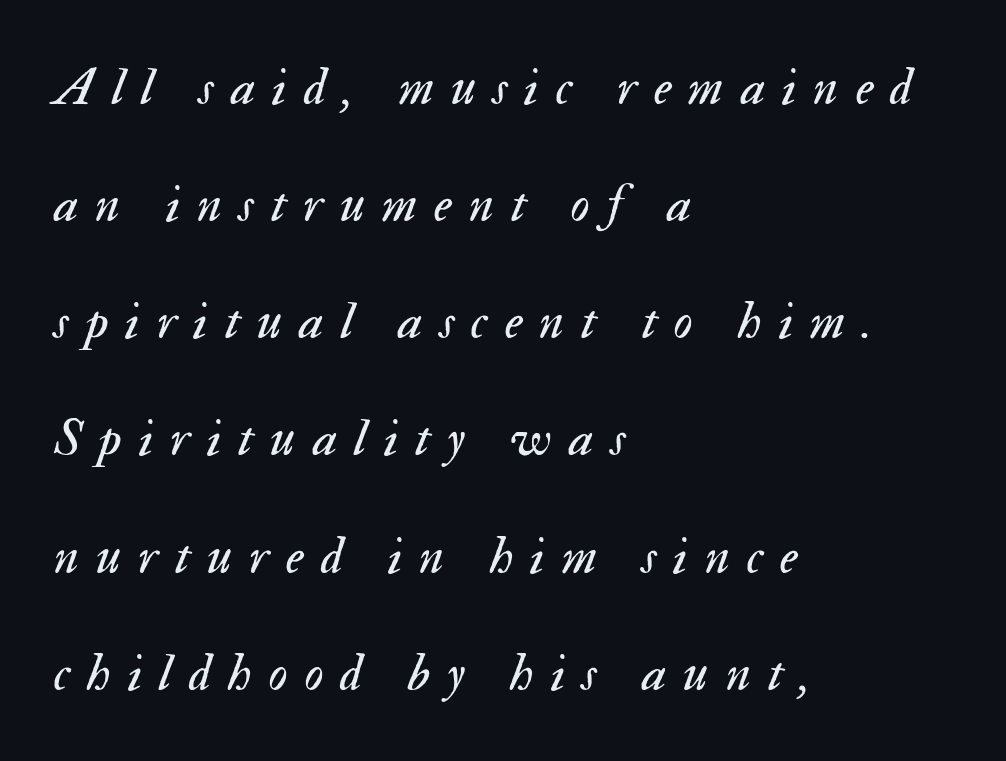
Q: Is the text bold? A: No.
Q: Is the text italic (slanted)? A: Yes, it leans right by about 17 degrees.
Q: Is the text underlined? A: No.
Q: How is the paragraph aligned? A: Left-aligned.
Q: Is the spacing between letters normal or unusually wide? A: Unusually wide.
Q: Is the spacing between lines tight, normal or loose? A: Loose.
Q: Width (condensed, normal, or wide)? A: Normal.
Q: Stroke contrast? A: Medium.
Q: x-height? A: Small.
Q: Monospaced? A: No.
